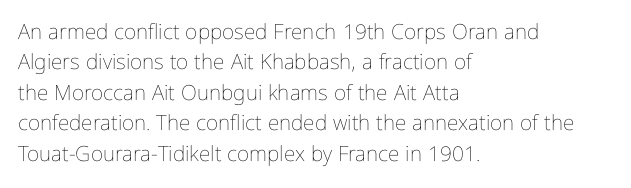
Q: Is the text bold? A: No.
Q: Is the text italic (slanted)? A: No, it is upright.
Q: Is the text underlined? A: No.
Q: How is the paragraph aligned? A: Left-aligned.
Q: Is the spacing between letters normal or unusually wide? A: Normal.
Q: Is the spacing between lines tight, normal or loose? A: Normal.
